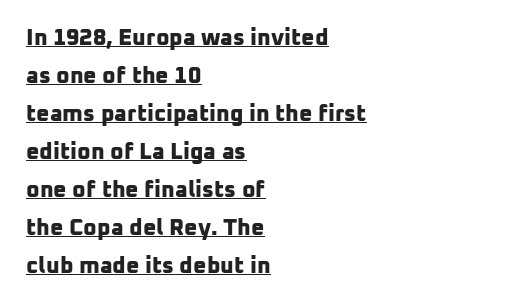
{"bold": "yes", "underline": "yes", "align": "left", "line_spacing": "normal", "line_spacing_ratio": 1.65, "letter_spacing": "normal", "letter_spacing_em": 0.0, "glyph_px": 23}
